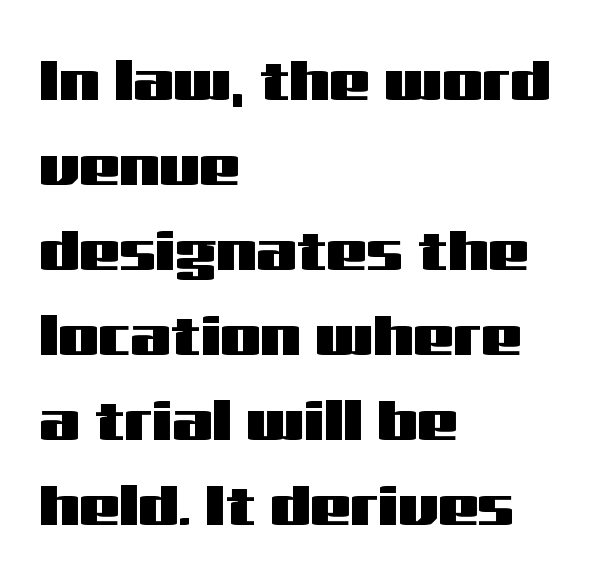
Q: Is the text italic (slanted)? A: No, it is upright.
Q: Is the typeface a serif or a sans-serif typeface? A: Sans-serif.
Q: Is the text underlined? A: No.
Q: How is the paragraph aligned? A: Left-aligned.
Q: Is the spacing between letters normal or unusually wide? A: Normal.
Q: Is the spacing between lines tight, normal or loose? A: Normal.
Q: Width (condensed, normal, or wide)? A: Wide.
Q: Stroke contrast? A: Medium.
Q: x-height? A: Medium.
Q: Monospaced? A: No.
